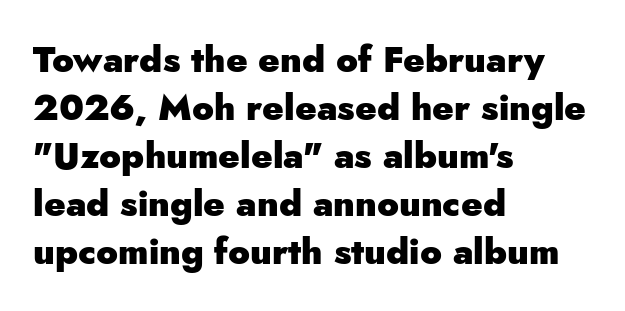
The image shows 36 px heavy sans-serif type, upright; set left-aligned, normal line spacing (1.33x), normal letter spacing, not underlined; low stroke contrast and a small x-height.
